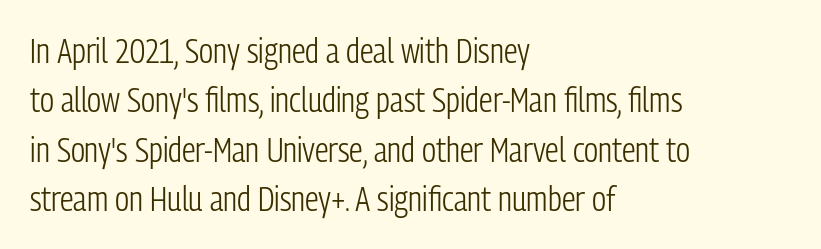
The typesetter chose a ragged-right arrangement here. Line spacing here is normal. The foot of each line stays bare and open. Is the letter spacing exaggerated? No — it looks like the ordinary default. Posture: vertical.
